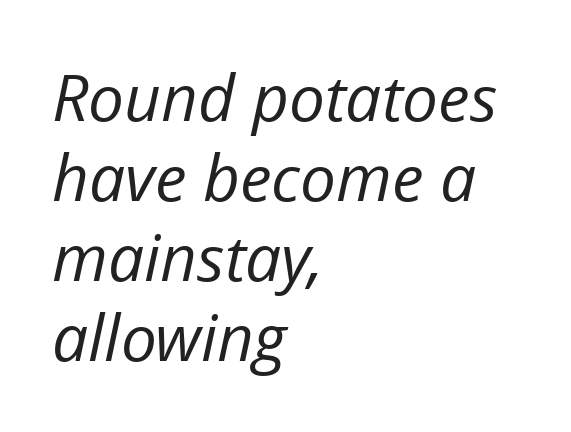
The image shows 64 px regular-weight type, italic (leaning right); set left-aligned, normal line spacing (1.25x), normal letter spacing, not underlined; low stroke contrast and a medium x-height.
